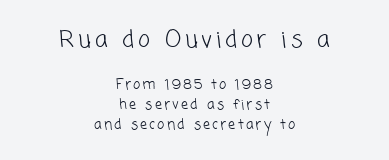
Is the stroke heavy? The answer is a plain regular-or-lighter. Casual observation: everything's sitting right in the middle. Baseline-to-baseline distance is the conventional proportion of letter height. Type without underlining.
